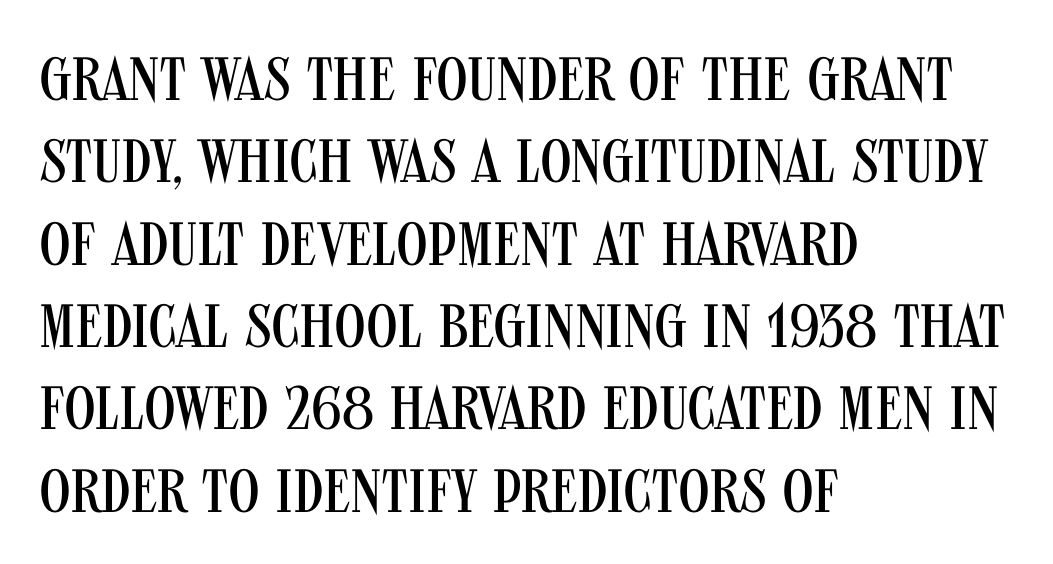
Q: Is the text bold? A: No.
Q: Is the text italic (slanted)? A: No, it is upright.
Q: Is the typeface a serif or a sans-serif typeface? A: Sans-serif.
Q: Is the text underlined? A: No.
Q: How is the paragraph aligned? A: Left-aligned.
Q: Is the spacing between letters normal or unusually wide? A: Normal.
Q: Is the spacing between lines tight, normal or loose? A: Normal.
Q: Width (condensed, normal, or wide)? A: Condensed.
Q: Stroke contrast? A: Medium.
Q: x-height? A: Large.
Q: Monospaced? A: No.
